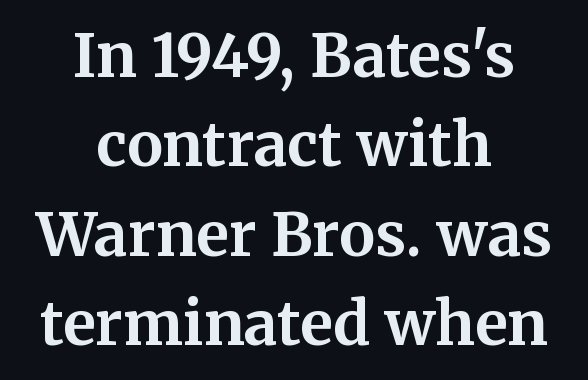
Ascenders rise straight up at ninety degrees. The gap between lines stays unmarked. What stands out about the letter spacing? Nothing — it is the standard amount. The typeface chosen for these lines features serifs. The characters look thick and weighty, a clear bold.
